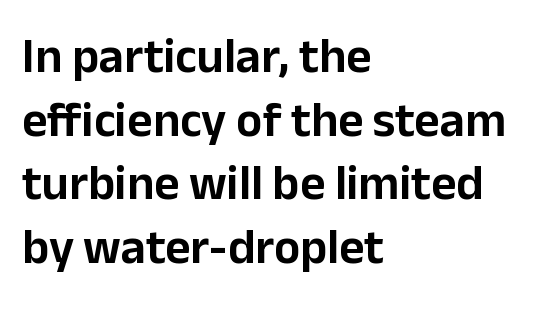
{"serif": "no", "italic": "no", "width": "normal", "stroke_contrast": "low", "x_height": "medium", "monospaced": "no", "underline": "no", "align": "left", "line_spacing": "normal", "line_spacing_ratio": 1.3, "letter_spacing": "normal", "letter_spacing_em": 0.0, "glyph_px": 49}
